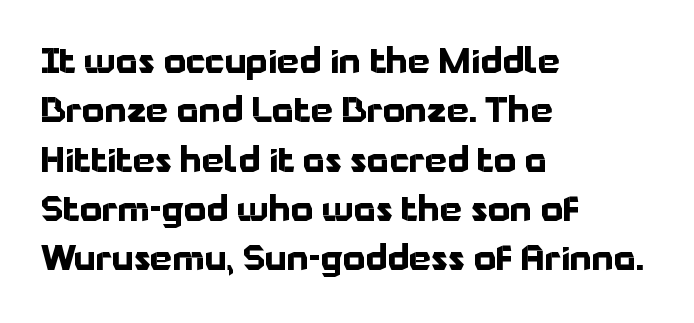
Q: Is the text bold? A: Yes.
Q: Is the text italic (slanted)? A: No, it is upright.
Q: Is the typeface a serif or a sans-serif typeface? A: Sans-serif.
Q: Is the text underlined? A: No.
Q: How is the paragraph aligned? A: Left-aligned.
Q: Is the spacing between letters normal or unusually wide? A: Normal.
Q: Is the spacing between lines tight, normal or loose? A: Normal.
Q: Width (condensed, normal, or wide)? A: Normal.
Q: Stroke contrast? A: Low.
Q: x-height? A: Medium.
Q: Monospaced? A: No.
